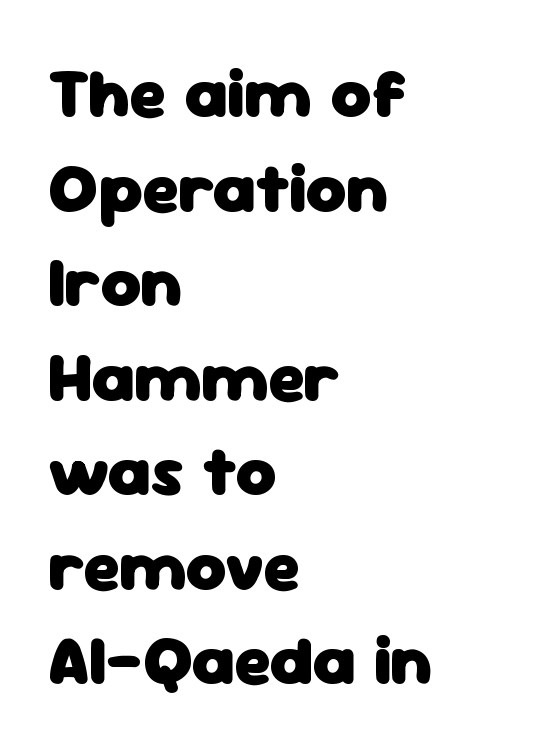
Q: Is the text bold? A: Yes.
Q: Is the text italic (slanted)? A: No, it is upright.
Q: Is the typeface a serif or a sans-serif typeface? A: Sans-serif.
Q: Is the text underlined? A: No.
Q: How is the paragraph aligned? A: Left-aligned.
Q: Is the spacing between letters normal or unusually wide? A: Normal.
Q: Is the spacing between lines tight, normal or loose? A: Normal.
Q: Width (condensed, normal, or wide)? A: Normal.
Q: Stroke contrast? A: Low.
Q: x-height? A: Medium.
Q: Monospaced? A: No.
